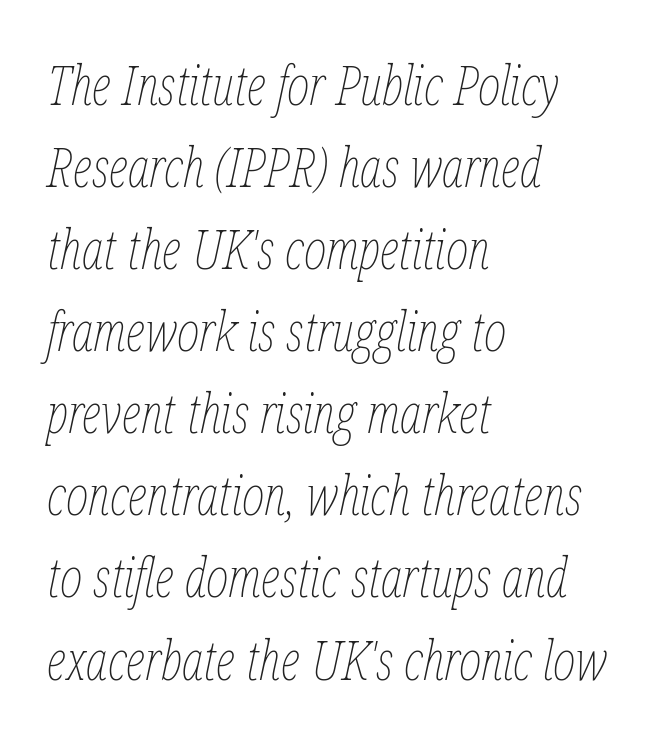
Varying glyph widths throughout — classic text-font behaviour. Look at the tracking — it's just the regular setting, nothing added. The typesetting does not lean heavy: it is not bold. Rule under the text: the space is simply empty.
